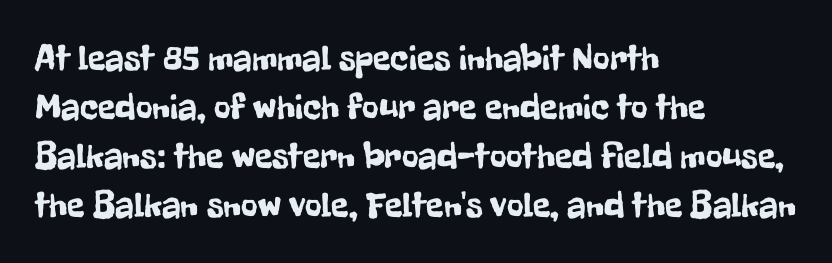
{"serif": "no", "italic": "no", "width": "condensed", "stroke_contrast": "low", "x_height": "medium", "monospaced": "no", "underline": "no", "align": "left", "line_spacing": "normal", "line_spacing_ratio": 1.36, "letter_spacing": "normal", "letter_spacing_em": 0.0, "glyph_px": 36}
